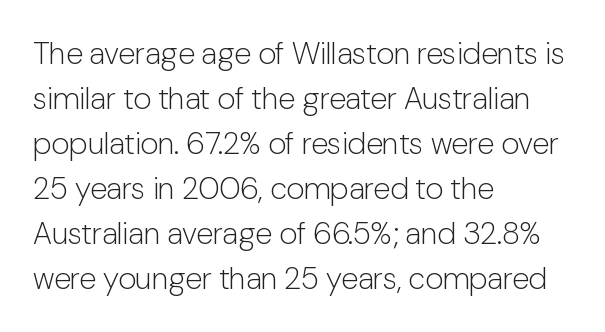
Q: Is the text bold? A: No.
Q: Is the text italic (slanted)? A: No, it is upright.
Q: Is the typeface a serif or a sans-serif typeface? A: Sans-serif.
Q: Is the text underlined? A: No.
Q: How is the paragraph aligned? A: Left-aligned.
Q: Is the spacing between letters normal or unusually wide? A: Normal.
Q: Is the spacing between lines tight, normal or loose? A: Normal.
Q: Width (condensed, normal, or wide)? A: Normal.
Q: Stroke contrast? A: Low.
Q: x-height? A: Medium.
Q: Monospaced? A: No.
